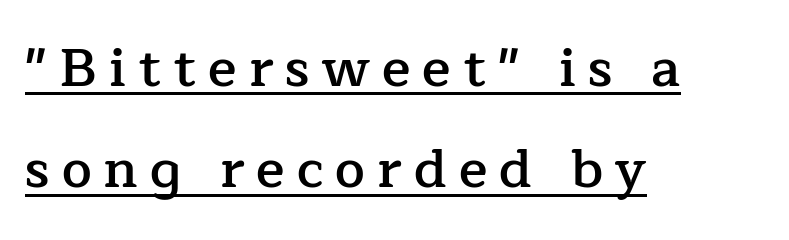
Spacing verdict: proportional, widths tailored to each character. Slightly chunky letters — semibold, I'd say, not full bold. The text was rendered using a seriffed face with decorative stroke endings. A classic flush-left, rag-right setting is used for this passage. Upright lettering throughout. The passage shown has open, widely tracked lettering throughout.
